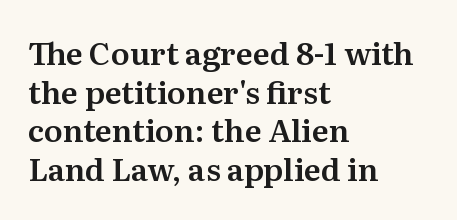
{"serif": "yes", "italic": "no", "width": "normal", "stroke_contrast": "medium", "x_height": "medium", "monospaced": "no", "underline": "no", "align": "left", "line_spacing": "normal", "line_spacing_ratio": 1.25, "letter_spacing": "normal", "letter_spacing_em": 0.0, "glyph_px": 31}
